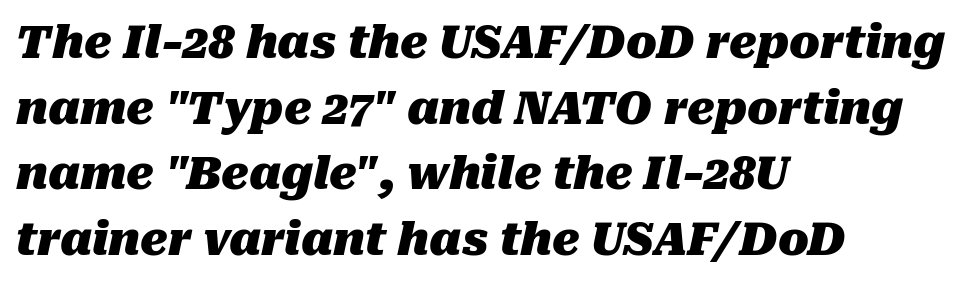
A typesetter would call this zero additional tracking. You could not count columns in this text — the font is proportionally spaced. Vertical spacing — default. Quick note: italic.
